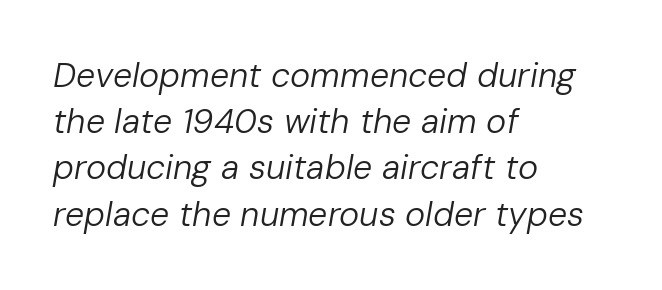
{"italic": "yes", "lean": "right", "slant_degrees": 10, "bold": "no", "weight": "regular", "width": "normal", "stroke_contrast": "low", "x_height": "medium", "monospaced": "no", "underline": "no", "align": "left", "line_spacing": "normal", "line_spacing_ratio": 1.36, "letter_spacing": "normal", "letter_spacing_em": 0.0, "glyph_px": 34}
